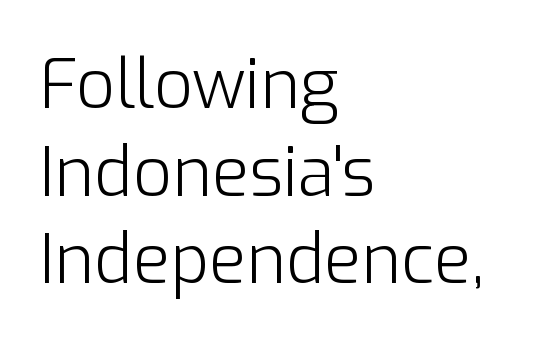
{"serif": "no", "italic": "no", "bold": "no", "weight": "light", "width": "normal", "stroke_contrast": "low", "x_height": "medium", "monospaced": "no", "underline": "no", "align": "left", "line_spacing": "normal", "line_spacing_ratio": 1.29, "letter_spacing": "normal", "letter_spacing_em": 0.0, "glyph_px": 68}
